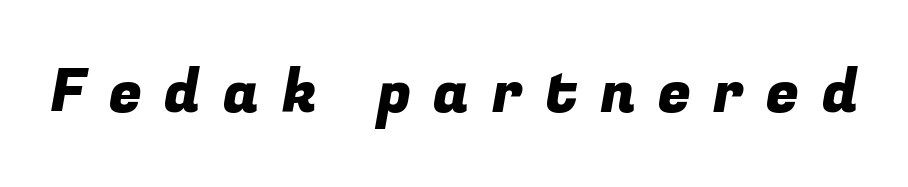
The image shows 60 px sans-serif type; set unusually wide letter spacing (+0.37 em), not underlined; low stroke contrast and a medium x-height.
